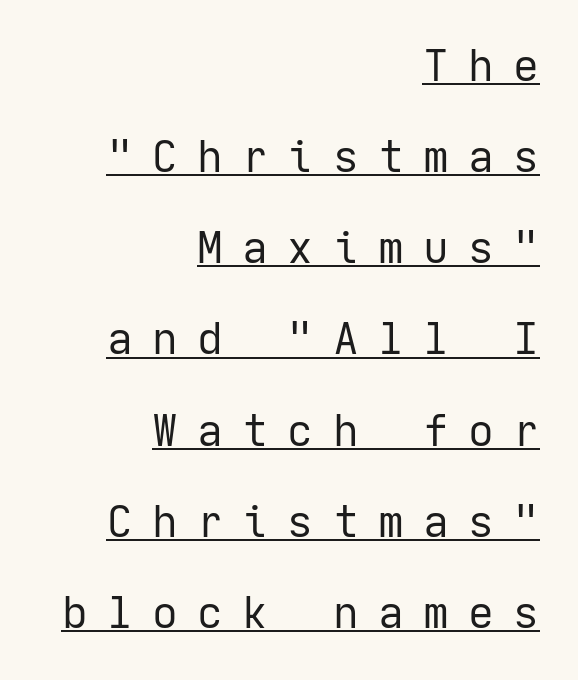
The image shows 43 px regular-weight sans-serif type, upright; set right-aligned, loose line spacing (2.12x), unusually wide letter spacing (+0.45 em), underlined; low stroke contrast and a medium x-height.
